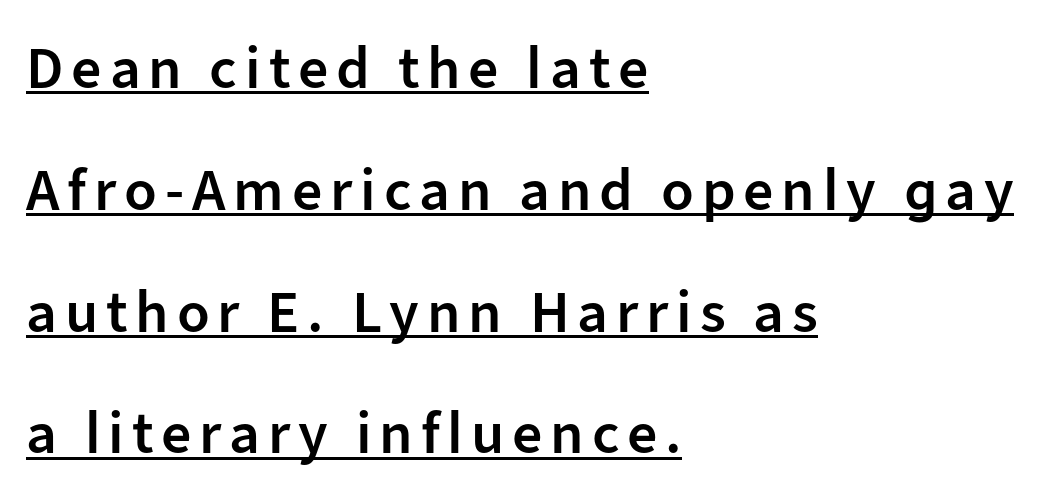
Look at the stroke-to-counter ratio: somewhat heavy, a semibold. A typesetter would call this proportional, since set widths differ per character. These characters rest on top of a visible drawn line. The leading is generous, giving the passage an open texture.
